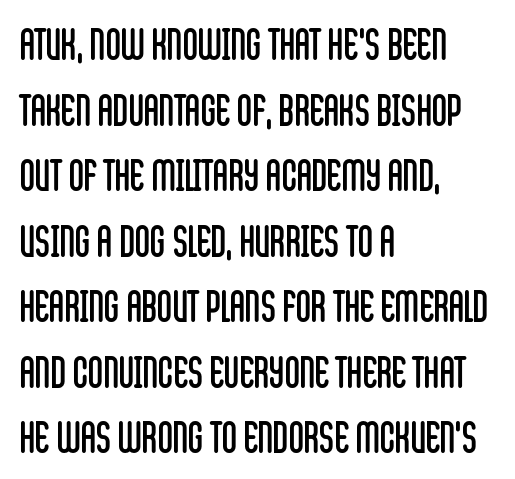
The letters carry no serifs — their stems end cleanly without finishing strokes. Successive baselines arrive at the customary interval. The gaps between neighbouring characters are ordinary and unremarkable. Do the characters align in a grid? No, the font is proportional. The lines are quadded left. The letterforms sit at book weight or below.
